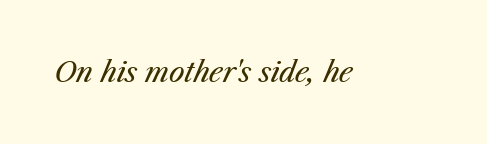
{"italic": "yes", "lean": "right", "slant_degrees": 23, "bold": "no", "weight": "regular", "width": "normal", "stroke_contrast": "medium", "x_height": "medium", "monospaced": "no", "underline": "no", "letter_spacing": "normal", "letter_spacing_em": 0.0, "glyph_px": 28}
